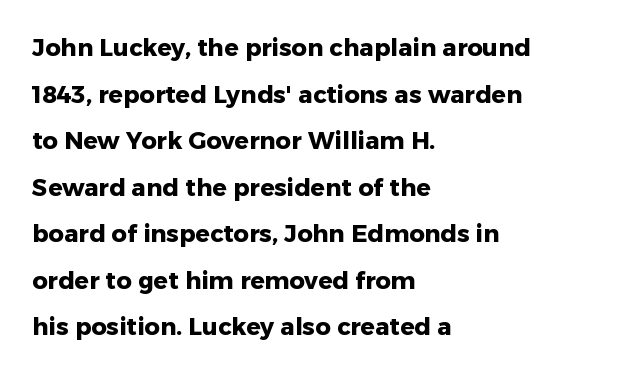
{"italic": "no", "bold": "yes", "underline": "no", "align": "left", "line_spacing": "loose", "line_spacing_ratio": 1.94, "letter_spacing": "normal", "letter_spacing_em": 0.0, "glyph_px": 24}
